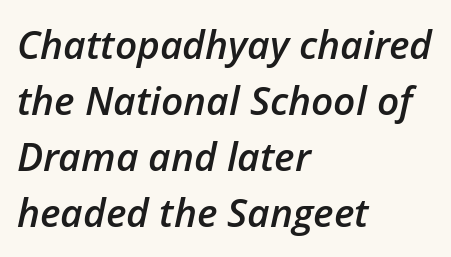
The image shows 39 px semibold type, italic (leaning right); set left-aligned, normal line spacing (1.44x), normal letter spacing, not underlined; low stroke contrast and a medium x-height.
